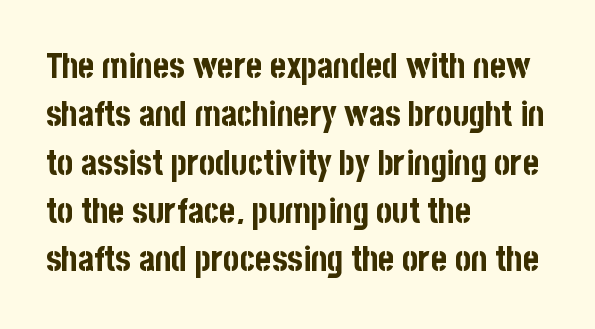
{"serif": "no", "italic": "no", "bold": "yes", "weight": "bold", "width": "condensed", "stroke_contrast": "low", "x_height": "large", "monospaced": "no", "underline": "no", "align": "left", "line_spacing": "normal", "line_spacing_ratio": 1.42, "letter_spacing": "normal", "letter_spacing_em": 0.0, "glyph_px": 34}
